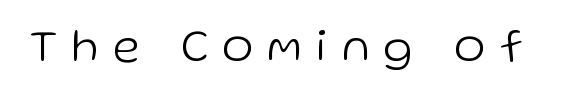
{"serif": "no", "italic": "no", "bold": "no", "weight": "light", "width": "normal", "stroke_contrast": "low", "x_height": "medium", "monospaced": "no", "underline": "no", "letter_spacing": "wide", "letter_spacing_em": 0.31, "glyph_px": 47}
